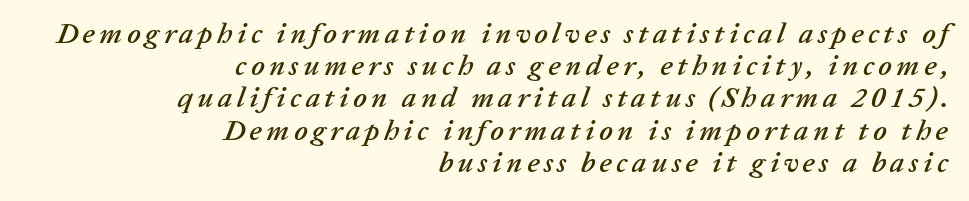
Q: Is the text italic (slanted)? A: Yes, it leans right by about 20 degrees.
Q: Is the text underlined? A: No.
Q: How is the paragraph aligned? A: Right-aligned.
Q: Is the spacing between lines tight, normal or loose? A: Tight.
Q: Width (condensed, normal, or wide)? A: Normal.
Q: Stroke contrast? A: Low.
Q: x-height? A: Medium.
Q: Monospaced? A: No.
